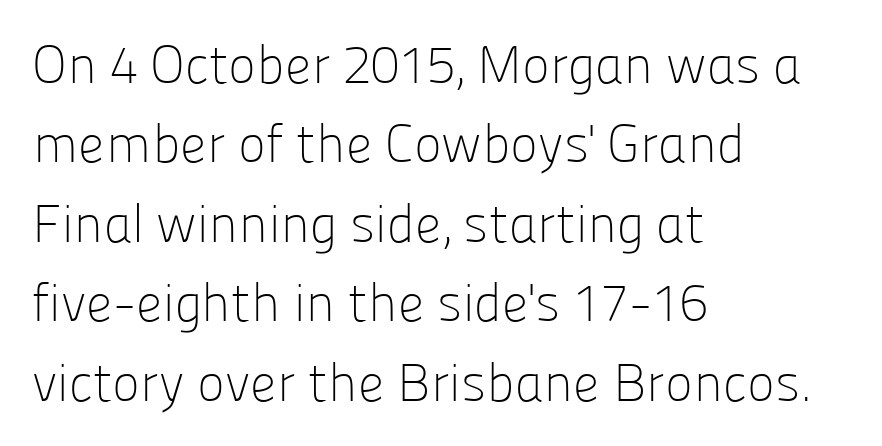
Rule under the text: the space is simply empty. Heft: none added — not bold. Spacing verdict: proportional, widths tailored to each character. This sample is left-justified, so line endings fall wherever the words run out. The tracking reads as untouched default to a designer's eye.
